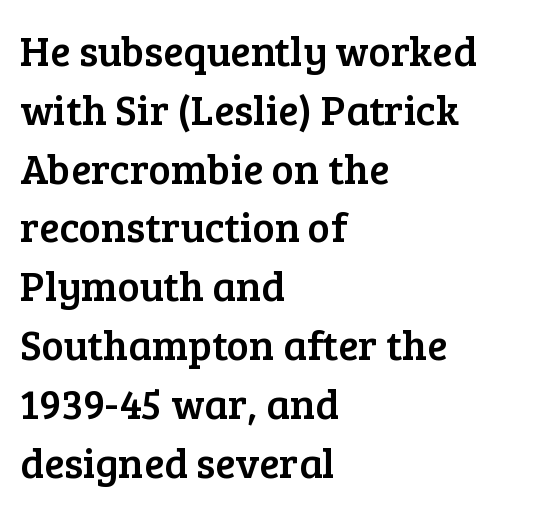
Q: Is the text italic (slanted)? A: No, it is upright.
Q: Is the typeface a serif or a sans-serif typeface? A: Serif.
Q: Is the text underlined? A: No.
Q: How is the paragraph aligned? A: Left-aligned.
Q: Is the spacing between letters normal or unusually wide? A: Normal.
Q: Is the spacing between lines tight, normal or loose? A: Normal.
Q: Width (condensed, normal, or wide)? A: Normal.
Q: Stroke contrast? A: Low.
Q: x-height? A: Medium.
Q: Monospaced? A: No.
